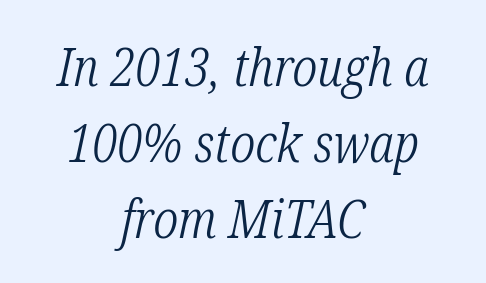
Q: Is the text bold? A: No.
Q: Is the text italic (slanted)? A: Yes, it leans right by about 12 degrees.
Q: Is the typeface a serif or a sans-serif typeface? A: Serif.
Q: Is the text underlined? A: No.
Q: How is the paragraph aligned? A: Centered.
Q: Is the spacing between letters normal or unusually wide? A: Normal.
Q: Is the spacing between lines tight, normal or loose? A: Normal.
Q: Width (condensed, normal, or wide)? A: Condensed.
Q: Stroke contrast? A: Low.
Q: x-height? A: Medium.
Q: Monospaced? A: No.
